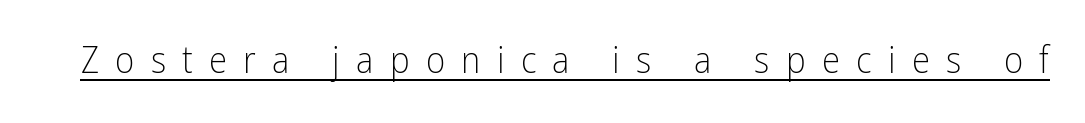
Stems here are at most as thick as an everyday book face. Does a line run under the words? Yes, clearly. The font family rendered here belongs to the sans-serif group. Observe the wide spacing: letters keep a clear distance from each other.
